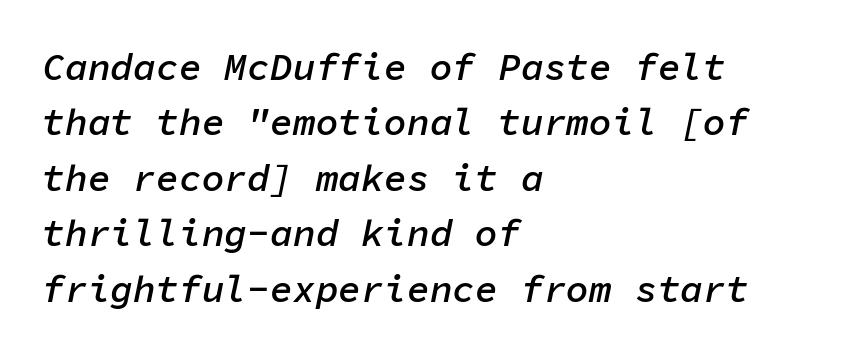
The image shows 38 px semibold type, italic (leaning right), monospaced; set left-aligned, normal line spacing (1.46x), normal letter spacing, not underlined; low stroke contrast and a medium x-height.
